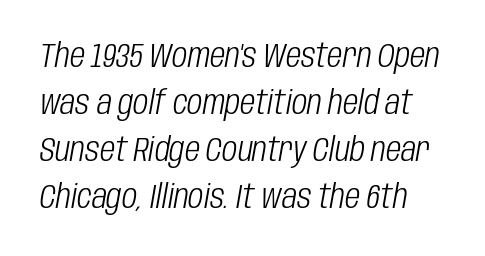
Q: Is the text bold? A: No.
Q: Is the text italic (slanted)? A: Yes, it leans right by about 10 degrees.
Q: Is the text underlined? A: No.
Q: Is the spacing between letters normal or unusually wide? A: Normal.
Q: Is the spacing between lines tight, normal or loose? A: Normal.
Q: Width (condensed, normal, or wide)? A: Condensed.
Q: Stroke contrast? A: Low.
Q: x-height? A: Large.
Q: Monospaced? A: No.
